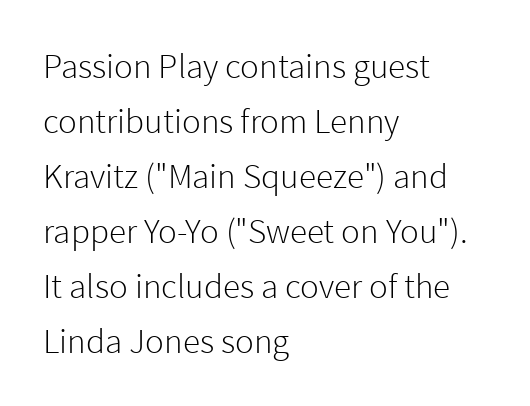
Q: Is the text bold? A: No.
Q: Is the text italic (slanted)? A: No, it is upright.
Q: Is the typeface a serif or a sans-serif typeface? A: Sans-serif.
Q: Is the text underlined? A: No.
Q: How is the paragraph aligned? A: Left-aligned.
Q: Is the spacing between letters normal or unusually wide? A: Normal.
Q: Is the spacing between lines tight, normal or loose? A: Normal.
Q: Width (condensed, normal, or wide)? A: Normal.
Q: x-height? A: Medium.
Q: Monospaced? A: No.
